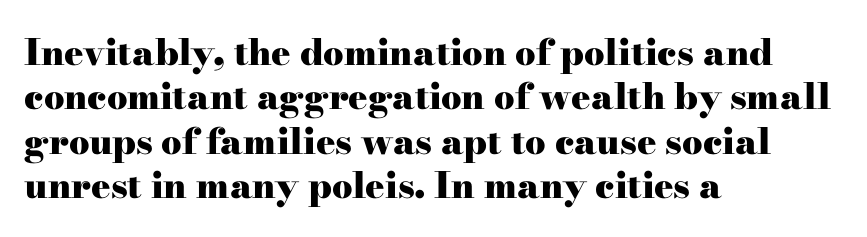
{"serif": "yes", "italic": "no", "bold": "yes", "weight": "heavy", "width": "wide", "stroke_contrast": "high", "x_height": "small", "monospaced": "no", "underline": "no", "align": "left", "line_spacing_ratio": 1.23, "letter_spacing": "normal", "letter_spacing_em": 0.0, "glyph_px": 36}
